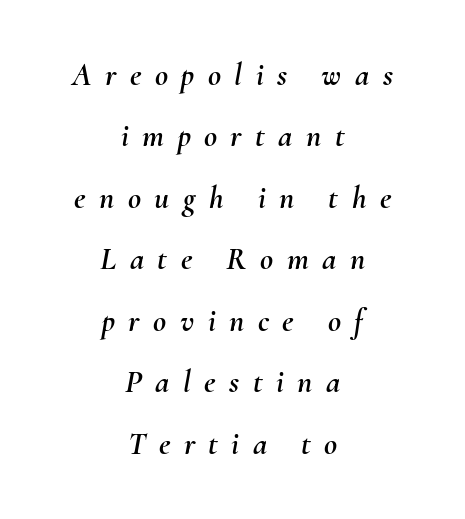
Q: Is the text italic (slanted)? A: Yes, it leans right by about 10 degrees.
Q: Is the text underlined? A: No.
Q: How is the paragraph aligned? A: Centered.
Q: Is the spacing between letters normal or unusually wide? A: Unusually wide.
Q: Is the spacing between lines tight, normal or loose? A: Loose.
Q: Width (condensed, normal, or wide)? A: Normal.
Q: Stroke contrast? A: Medium.
Q: x-height? A: Small.
Q: Monospaced? A: No.
